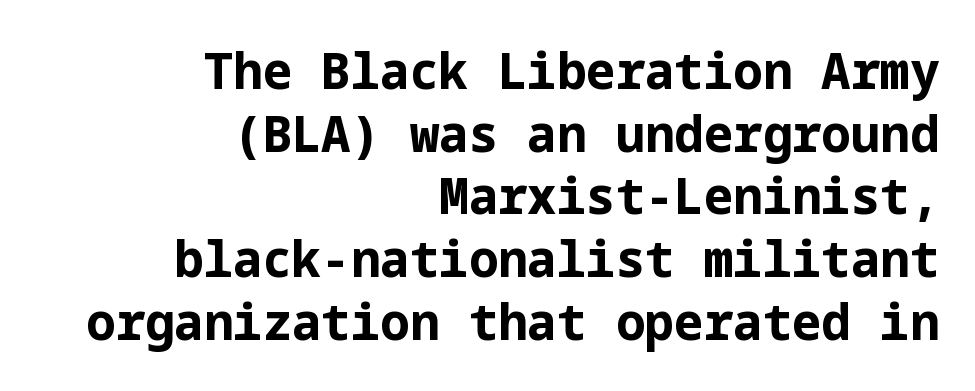
{"serif": "no", "italic": "no", "bold": "yes", "weight": "bold", "width": "normal", "stroke_contrast": "low", "x_height": "medium", "underline": "no", "align": "right", "line_spacing": "normal", "line_spacing_ratio": 1.28, "letter_spacing": "normal", "letter_spacing_em": 0.0, "glyph_px": 49}
